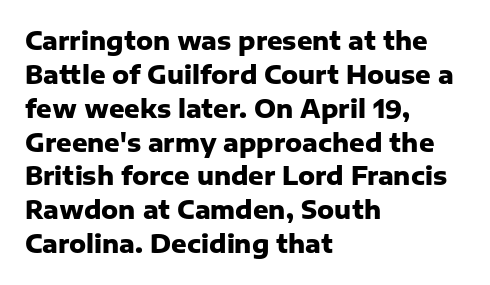
{"italic": "no", "bold": "yes", "underline": "no", "align": "left", "line_spacing": "normal", "line_spacing_ratio": 1.41, "letter_spacing": "normal", "letter_spacing_em": 0.0, "glyph_px": 24}
